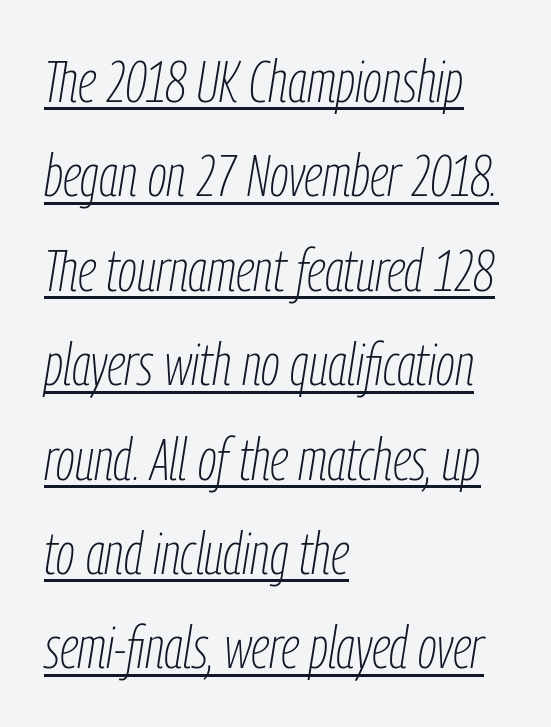
This rendering uses left alignment, leaving the right contour irregular. The typesetter has applied underlining to the passage shown. Whoever set this chose a conventional vertical rhythm. The letters look calm and open, with moderate or lighter stems. The letters advance in unequal steps, a hallmark of proportional type. Look at the tracking — it's just the regular setting, nothing added.
